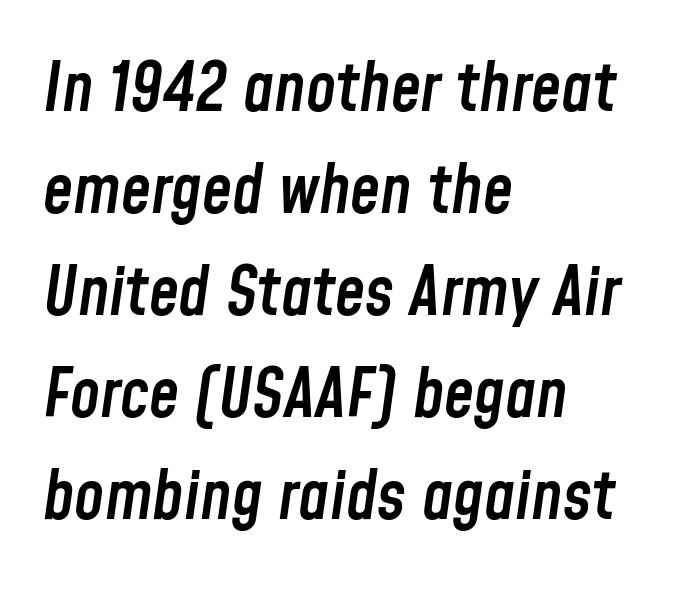
The text carries the slant typical of an italic or oblique font. Moderately thickened strokes mark this as semibold type. Is the block centered? No — it sits flush against the left margin. Decoration check: the copy has no underline. How would I describe the line gaps? Plain and ordinary.
